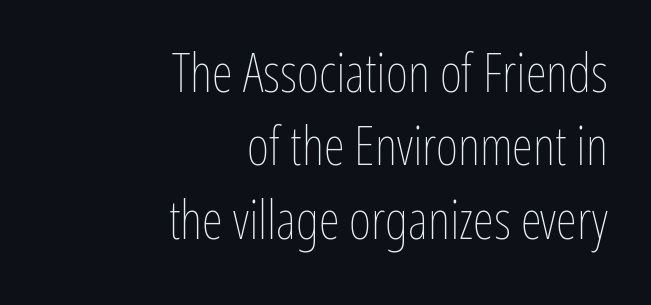
The image shows 54 px thin, condensed type, upright; set right-aligned, normal line spacing (1.36x), normal letter spacing, not underlined; low stroke contrast and a medium x-height.
